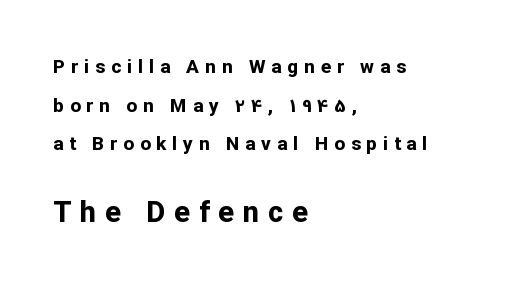
Q: Is the text bold? A: Yes.
Q: Is the text italic (slanted)? A: No, it is upright.
Q: Is the typeface a serif or a sans-serif typeface? A: Sans-serif.
Q: Is the text underlined? A: No.
Q: How is the paragraph aligned? A: Left-aligned.
Q: Is the spacing between letters normal or unusually wide? A: Unusually wide.
Q: Is the spacing between lines tight, normal or loose? A: Loose.
Q: Which block of text is set in a larger size, the first (top) or the second (bottom)? A: The second (bottom) one.
Q: Width (condensed, normal, or wide)? A: Normal.
Q: Stroke contrast? A: Low.
Q: x-height? A: Medium.
Q: Monospaced? A: No.
